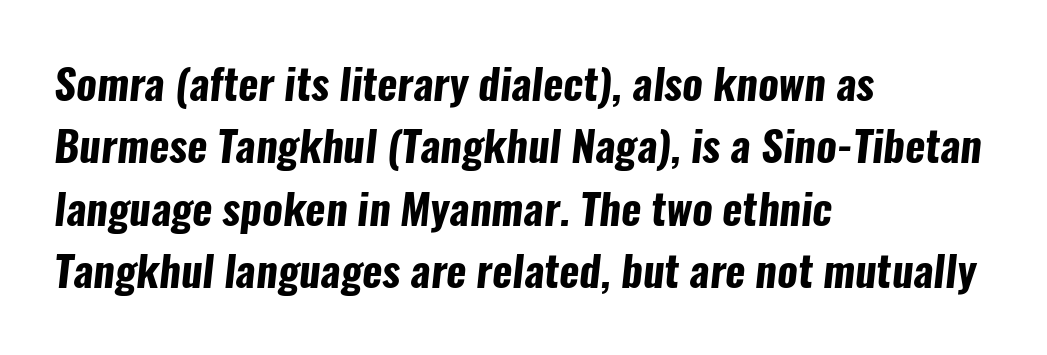
{"serif": "no", "bold": "yes", "weight": "bold", "width": "condensed", "stroke_contrast": "low", "x_height": "medium", "monospaced": "no", "underline": "no", "align": "left", "line_spacing": "normal", "line_spacing_ratio": 1.45, "letter_spacing": "normal", "letter_spacing_em": 0.0, "glyph_px": 43}
